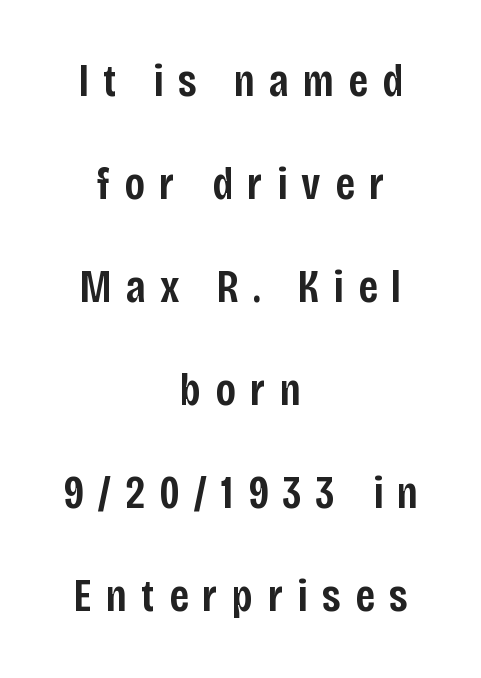
The image shows 46 px semibold, condensed sans-serif type, upright; set centered, loose line spacing (2.24x), unusually wide letter spacing (+0.31 em), not underlined; low stroke contrast and a large x-height.
